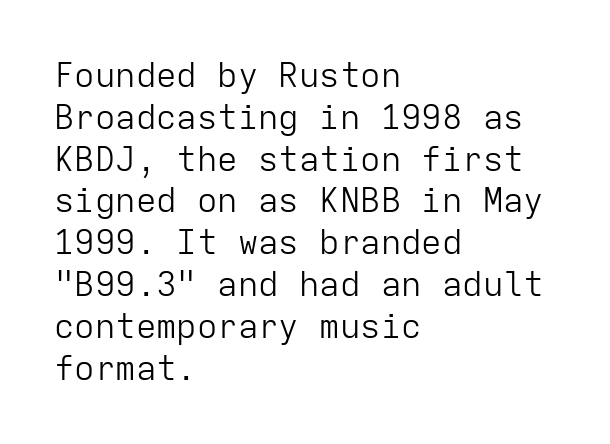
{"serif": "no", "italic": "no", "bold": "no", "weight": "light", "width": "normal", "stroke_contrast": "low", "x_height": "medium", "monospaced": "yes", "underline": "no", "align": "left", "line_spacing_ratio": 1.23, "letter_spacing": "normal", "letter_spacing_em": 0.0, "glyph_px": 34}
